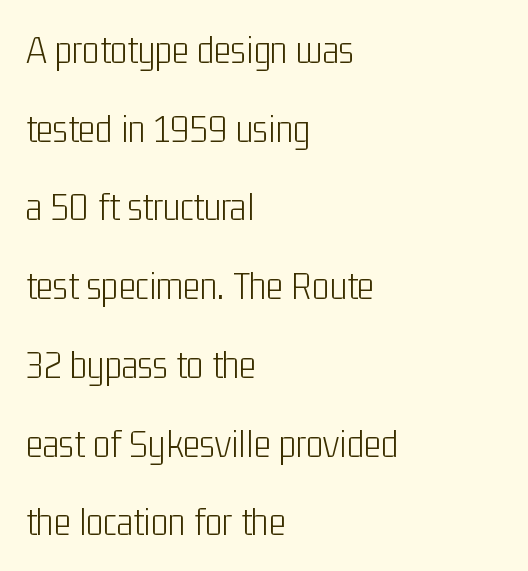
The image shows 41 px light, condensed sans-serif type, upright; set left-aligned, loose line spacing (1.92x), normal letter spacing, not underlined; low stroke contrast and a medium x-height.
